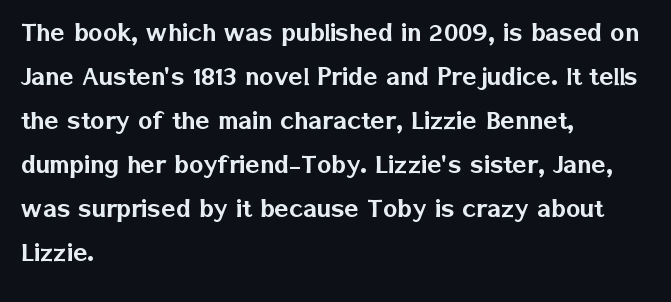
The image shows 30 px sans-serif type, upright; set left-aligned, normal line spacing (1.47x), normal letter spacing, not underlined; low stroke contrast and a medium x-height.
